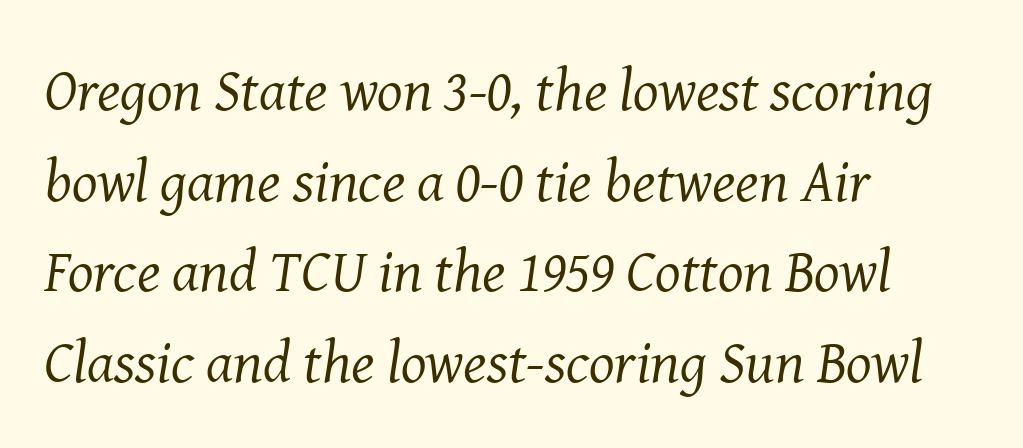
This reads as an unemphasized weight, regular at the heaviest. Lines of text with bare space underneath. The type family on display is of the serif kind. The space between consecutive lines is moderate. Emphasis-style slanted type is in use.
